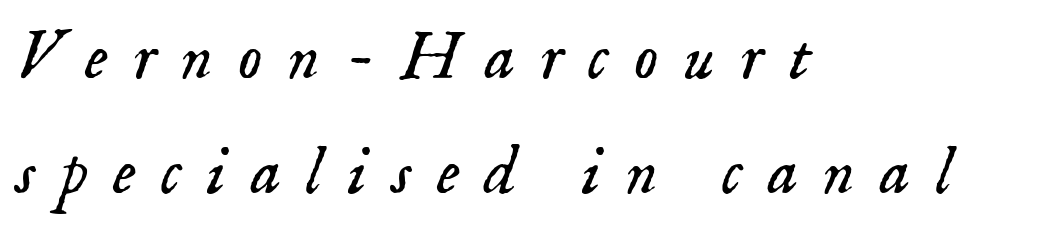
The image shows 68 px light serif type, italic (leaning right); set left-aligned, normal line spacing (1.69x), unusually wide letter spacing (+0.37 em), not underlined; low stroke contrast and a small x-height.
